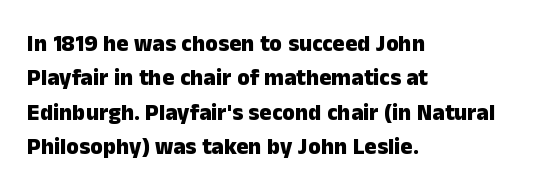
{"italic": "no", "bold": "yes", "underline": "no", "align": "left", "line_spacing": "normal", "line_spacing_ratio": 1.5, "letter_spacing": "normal", "letter_spacing_em": 0.0, "glyph_px": 23}
